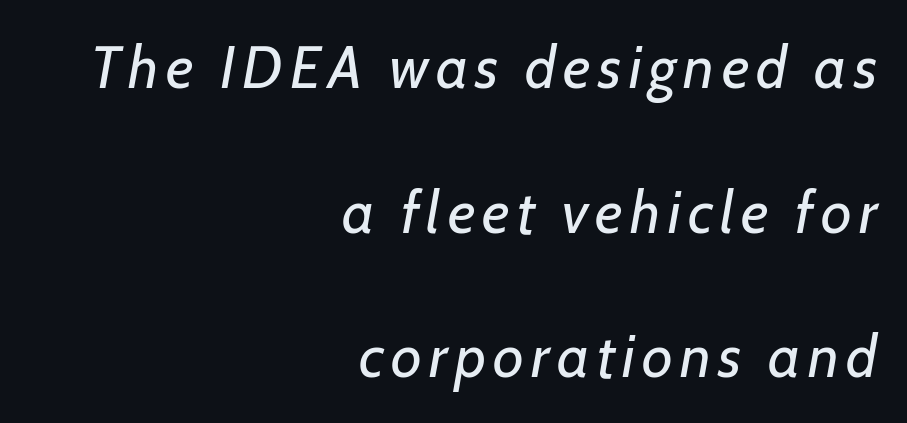
{"italic": "yes", "lean": "right", "slant_degrees": 7, "bold": "no", "weight": "regular", "width": "normal", "stroke_contrast": "low", "x_height": "medium", "monospaced": "no", "underline": "no", "align": "right", "line_spacing": "loose", "line_spacing_ratio": 2.41, "glyph_px": 60}
